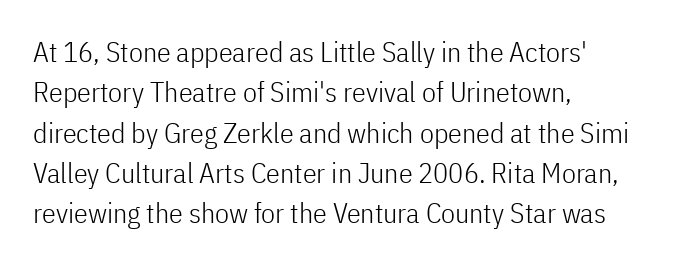
{"serif": "no", "italic": "no", "bold": "no", "weight": "light", "width": "condensed", "stroke_contrast": "low", "x_height": "medium", "monospaced": "no", "underline": "no", "align": "left", "line_spacing": "normal", "line_spacing_ratio": 1.44, "letter_spacing": "normal", "letter_spacing_em": 0.0, "glyph_px": 28}
